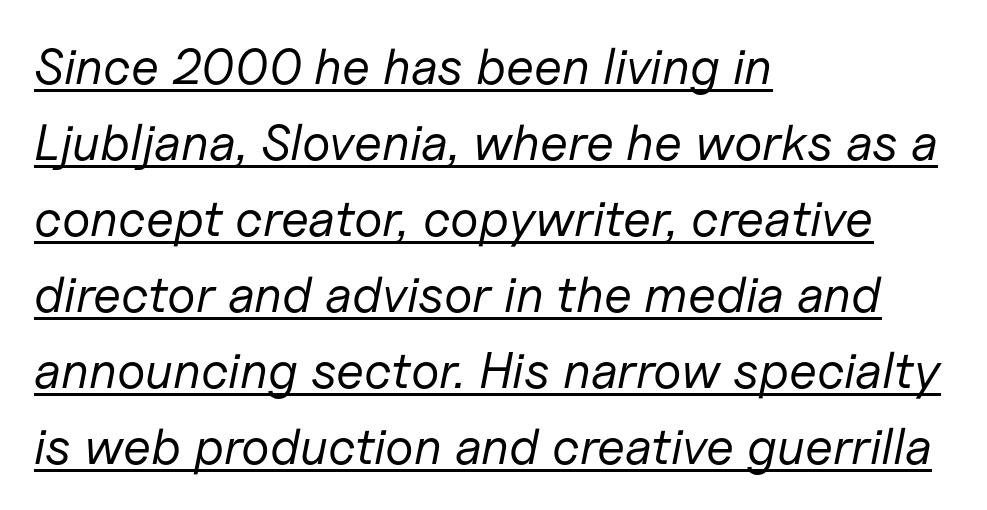
Q: Is the text bold? A: No.
Q: Is the text italic (slanted)? A: Yes, it leans right by about 11 degrees.
Q: Is the text underlined? A: Yes.
Q: How is the paragraph aligned? A: Left-aligned.
Q: Is the spacing between letters normal or unusually wide? A: Normal.
Q: Is the spacing between lines tight, normal or loose? A: Normal.
Q: Width (condensed, normal, or wide)? A: Normal.
Q: Stroke contrast? A: Low.
Q: x-height? A: Medium.
Q: Monospaced? A: No.
